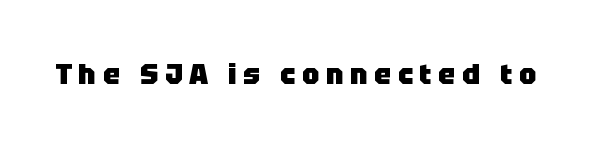
Tall strokes in this sample are plumb rather than angled. The letterforms stand isolated, each surrounded by extra space. You'd pick this weight for a headline — it's a proper bold. Each letter's strokes conclude bluntly, with no projecting serifs.
